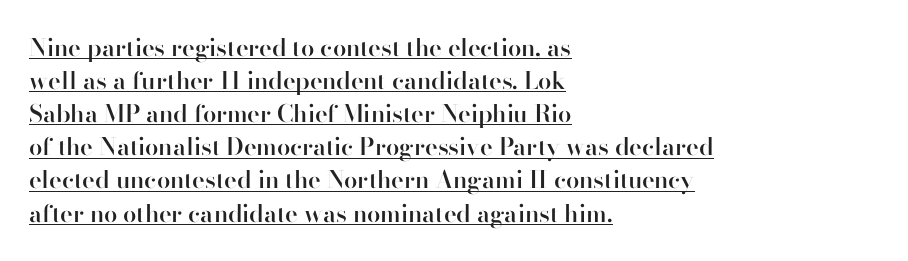
The vertical gap from one line to the next is medium. Caption: lettering with a line underneath. Short and long lines alike share a common starting point at left. Style check: upright.
